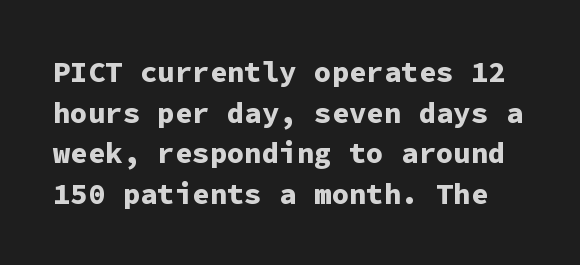
{"serif": "no", "italic": "no", "bold": "yes", "weight": "bold", "width": "normal", "stroke_contrast": "low", "x_height": "medium", "monospaced": "yes", "underline": "no", "line_spacing": "normal", "line_spacing_ratio": 1.4, "letter_spacing": "normal", "letter_spacing_em": 0.0, "glyph_px": 29}
